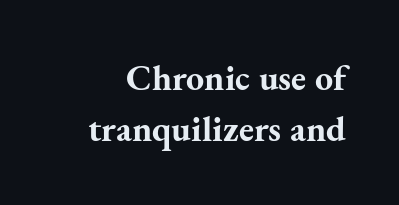
The typography opts for an upright posture over an oblique one. Proportional: the letters do not fall into vertical columns. Words appear dense and cohesive because spacing is normal. Serif or sans? Serif — the stroke terminals have little feet. Glance below the letters and you will spot only blank space.
